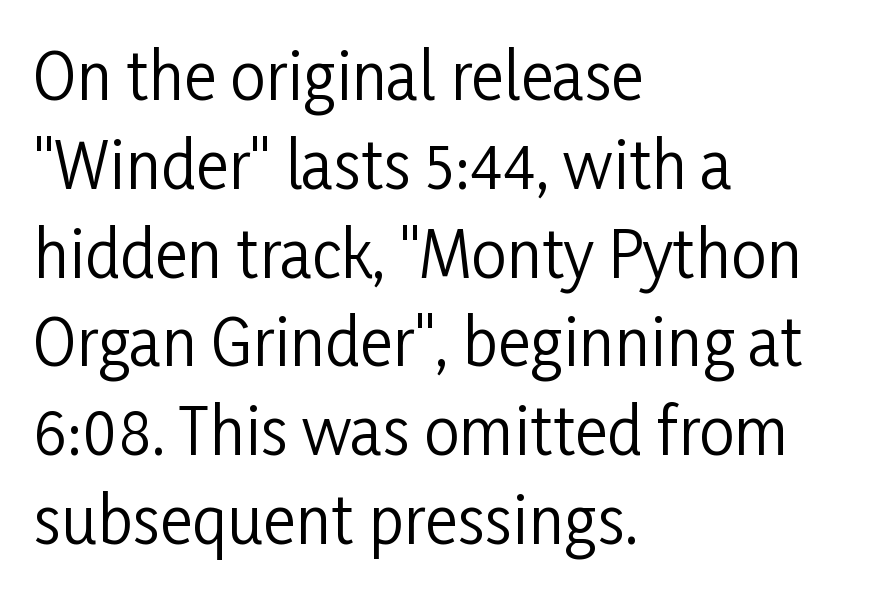
{"serif": "no", "italic": "no", "bold": "no", "weight": "regular", "width": "condensed", "stroke_contrast": "low", "x_height": "medium", "monospaced": "no", "underline": "no", "align": "left", "line_spacing": "normal", "line_spacing_ratio": 1.41, "letter_spacing": "normal", "letter_spacing_em": 0.0, "glyph_px": 63}
